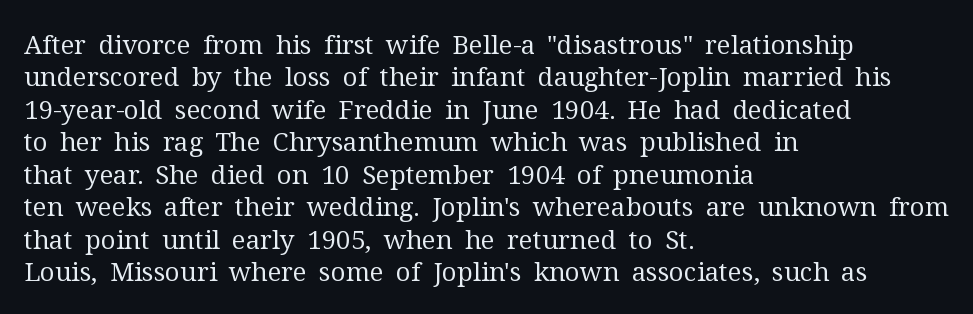
Q: Is the text bold? A: No.
Q: Is the text italic (slanted)? A: No, it is upright.
Q: Is the text underlined? A: No.
Q: How is the paragraph aligned? A: Left-aligned.
Q: Is the spacing between letters normal or unusually wide? A: Normal.
Q: Is the spacing between lines tight, normal or loose? A: Normal.
